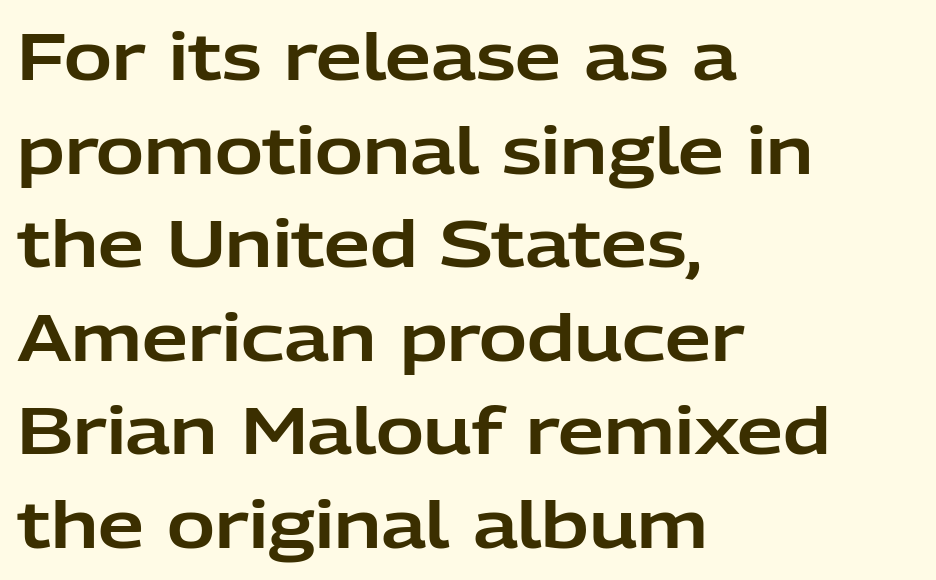
Q: Is the text italic (slanted)? A: No, it is upright.
Q: Is the typeface a serif or a sans-serif typeface? A: Sans-serif.
Q: Is the text underlined? A: No.
Q: How is the paragraph aligned? A: Left-aligned.
Q: Is the spacing between letters normal or unusually wide? A: Normal.
Q: Is the spacing between lines tight, normal or loose? A: Normal.
Q: Width (condensed, normal, or wide)? A: Normal.
Q: Stroke contrast? A: Low.
Q: x-height? A: Medium.
Q: Monospaced? A: No.
